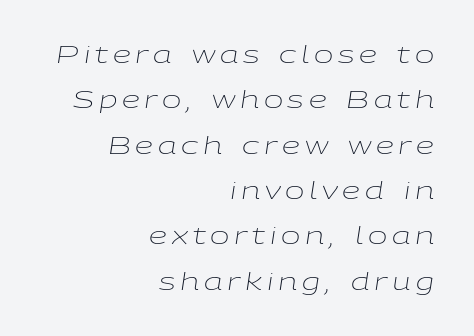
{"italic": "yes", "lean": "right", "slant_degrees": 9, "bold": "no", "underline": "no", "align": "right", "line_spacing": "loose", "line_spacing_ratio": 1.97, "letter_spacing": "wide", "letter_spacing_em": 0.21, "glyph_px": 23}
